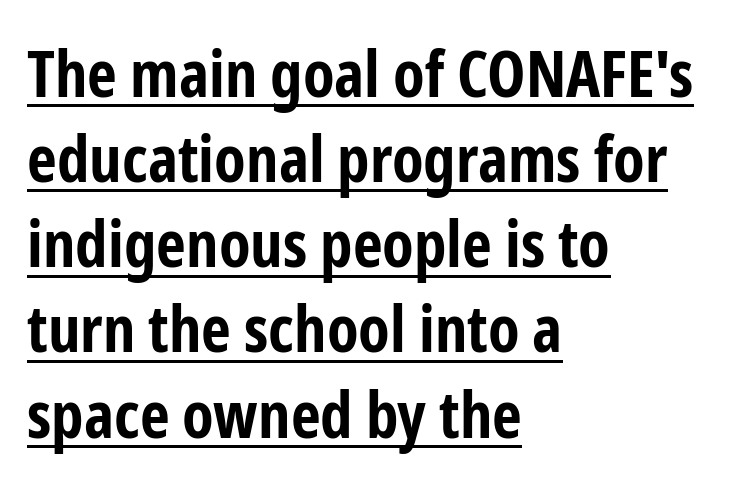
The image shows 65 px bold, condensed sans-serif type, upright; set left-aligned, normal line spacing (1.31x), normal letter spacing, underlined; low stroke contrast and a medium x-height.
